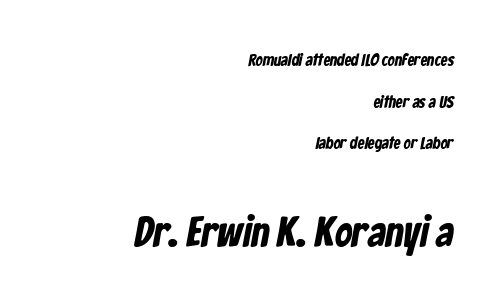
{"serif": "no", "width": "condensed", "stroke_contrast": "low", "x_height": "medium", "monospaced": "no", "underline": "no", "align": "right", "line_spacing": "loose", "line_spacing_ratio": 2.45, "letter_spacing": "normal", "letter_spacing_em": 0.0, "larger_block": "second", "size_ratio": 2.47, "glyph_px": 42}
